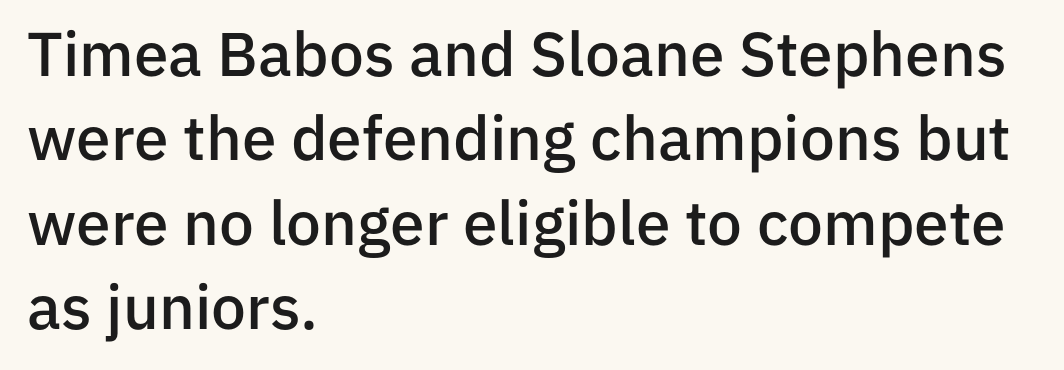
The glyphs are unaccompanied by any horizontal stroke below them. It's the straight-up-and-down kind of type. The gaps between neighbouring characters are ordinary and unremarkable. Firm but not heavy-handed strokes: this text is semibold. Is this a fixed-width face? No — the glyphs have proportional, varying widths.
